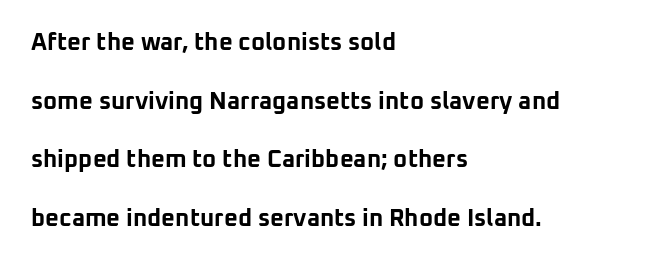
The image shows 24 px bold type, upright; set left-aligned, loose line spacing (2.44x), normal letter spacing, not underlined.
